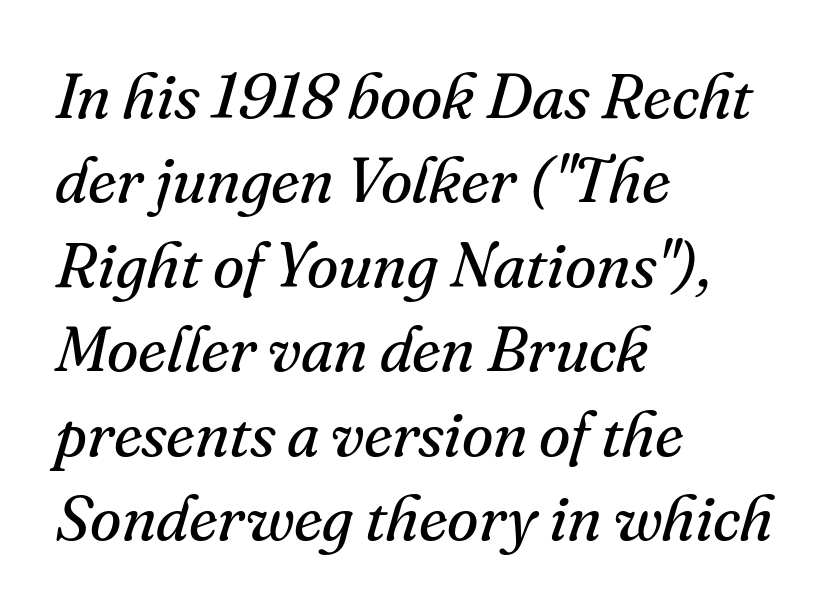
There's an unmistakable incline to the writing here. The typesetting does not lean heavy: it is not bold. Stroke terminals: seriffed. You could call the tracking neutral — neither tight nor loose. This sample keeps an unexceptional amount of space between lines.
